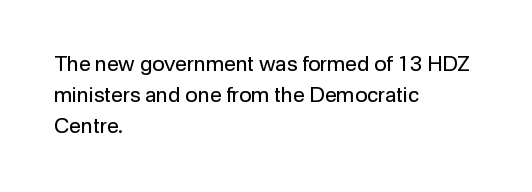
{"italic": "no", "bold": "no", "underline": "no", "align": "left", "line_spacing": "normal", "line_spacing_ratio": 1.47, "letter_spacing": "normal", "letter_spacing_em": 0.0, "glyph_px": 21}
